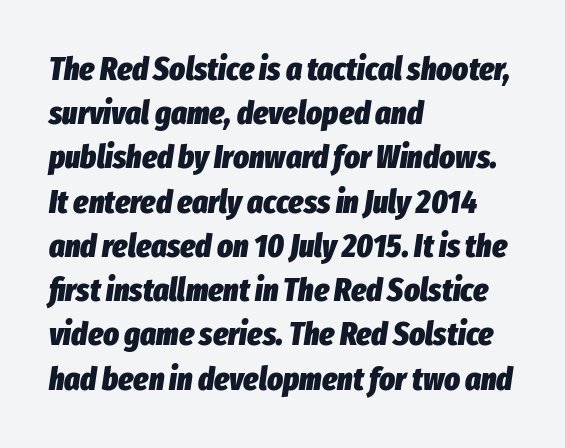
Q: Is the text bold? A: Yes.
Q: Is the text italic (slanted)? A: Yes, it leans right by about 8 degrees.
Q: Is the text underlined? A: No.
Q: How is the paragraph aligned? A: Left-aligned.
Q: Is the spacing between letters normal or unusually wide? A: Normal.
Q: Is the spacing between lines tight, normal or loose? A: Normal.
Q: Width (condensed, normal, or wide)? A: Condensed.
Q: Stroke contrast? A: Low.
Q: x-height? A: Medium.
Q: Monospaced? A: No.
